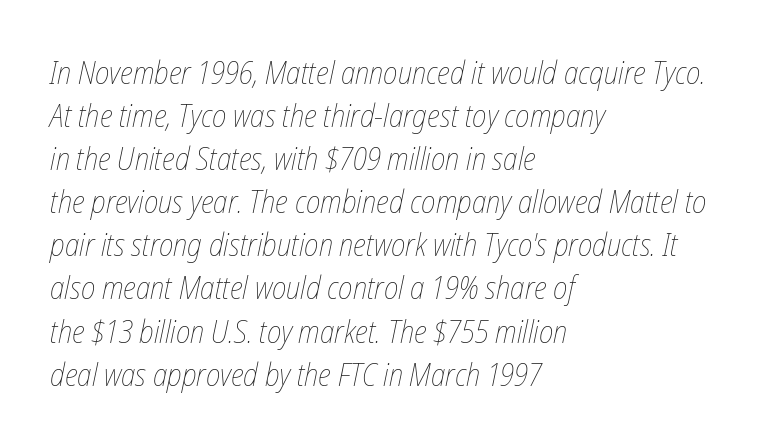
{"italic": "yes", "lean": "right", "slant_degrees": 12, "bold": "no", "weight": "thin", "width": "condensed", "stroke_contrast": "low", "x_height": "medium", "monospaced": "no", "underline": "no", "align": "left", "line_spacing": "normal", "line_spacing_ratio": 1.39, "letter_spacing": "normal", "letter_spacing_em": 0.0, "glyph_px": 31}
